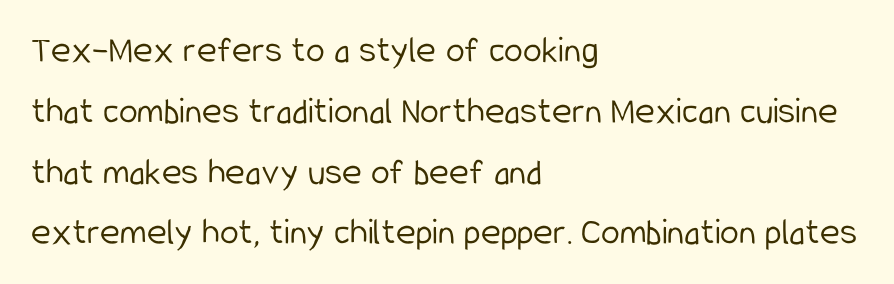
{"serif": "no", "italic": "no", "bold": "no", "weight": "light", "width": "condensed", "stroke_contrast": "low", "x_height": "medium", "monospaced": "no", "underline": "no", "align": "left", "line_spacing": "normal", "line_spacing_ratio": 1.6, "letter_spacing": "normal", "letter_spacing_em": 0.0, "glyph_px": 38}
